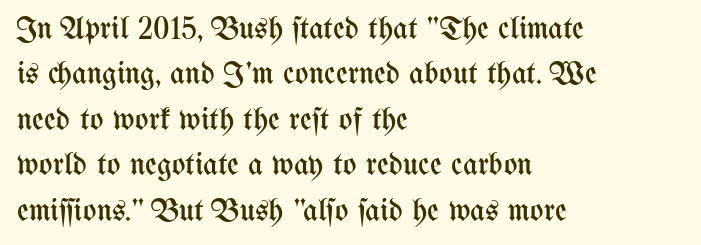
{"italic": "no", "bold": "no", "weight": "regular", "width": "condensed", "stroke_contrast": "medium", "x_height": "medium", "monospaced": "no", "underline": "no", "align": "left", "line_spacing": "normal", "line_spacing_ratio": 1.42, "letter_spacing": "normal", "letter_spacing_em": 0.0, "glyph_px": 32}
